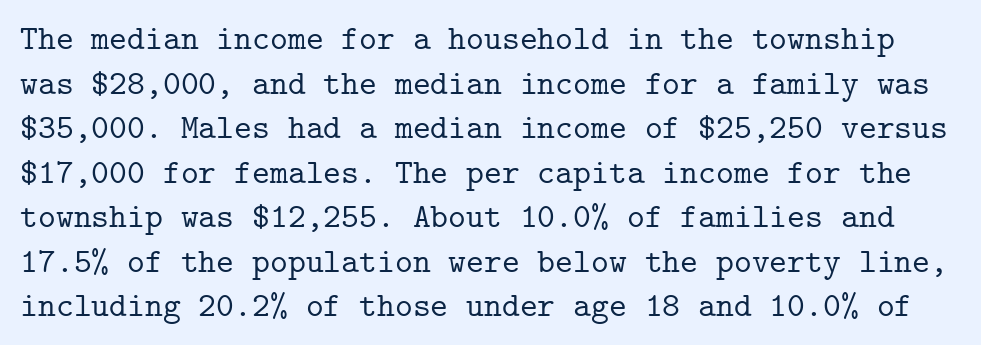
The characters display serif detailing at their extremities. Tracking value appears to be zero — textbook default spacing. When letters stand straight like this, we call the style roman or upright. This rendering features lettering with no underline. How would I describe the line gaps? Plain and ordinary.
